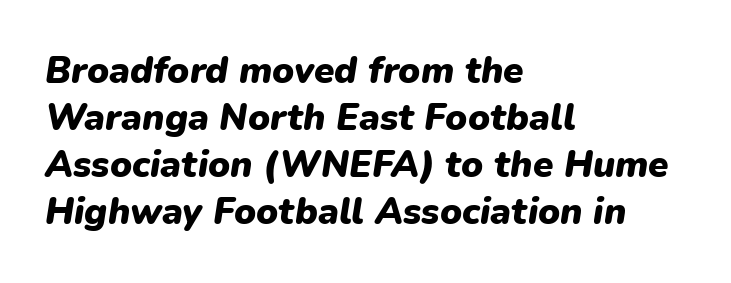
Q: Is the text bold? A: Yes.
Q: Is the text italic (slanted)? A: Yes, it leans right by about 9 degrees.
Q: Is the text underlined? A: No.
Q: How is the paragraph aligned? A: Left-aligned.
Q: Is the spacing between letters normal or unusually wide? A: Normal.
Q: Is the spacing between lines tight, normal or loose? A: Normal.
Q: Width (condensed, normal, or wide)? A: Normal.
Q: Stroke contrast? A: Low.
Q: x-height? A: Medium.
Q: Monospaced? A: No.
